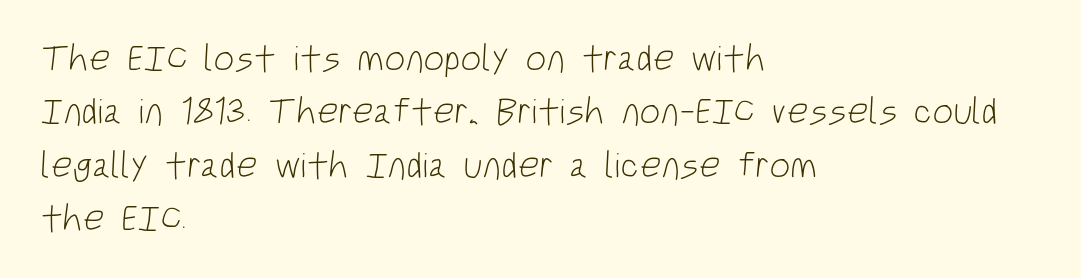
The lines are quadded left. What's the leading like? Ordinary, nothing unusual. The strip under each line holds only bare page. Here the glyphs are tracked normally, forming tight word shapes.
